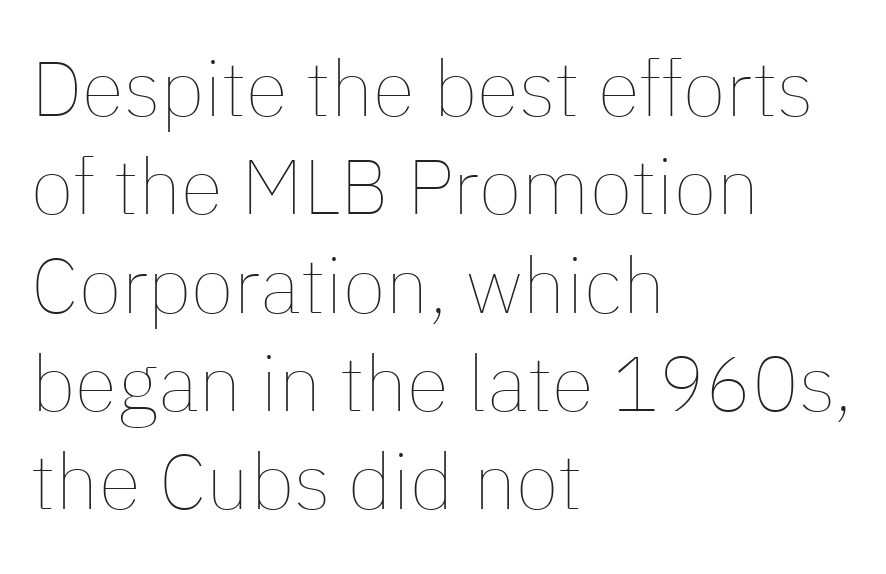
Nothing heavy about these letters — not bold at all. The letters advance in unequal steps, a hallmark of proportional type. All the whitespace from short lines collects on the right. Quick note: not italic, upright. Check the space under the baseline: it is left empty.
